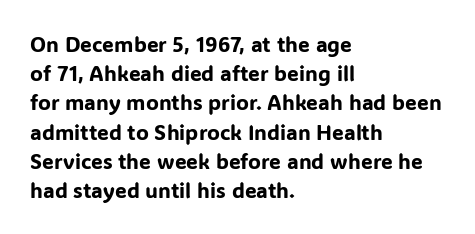
Q: Is the text italic (slanted)? A: No, it is upright.
Q: Is the text underlined? A: No.
Q: How is the paragraph aligned? A: Left-aligned.
Q: Is the spacing between letters normal or unusually wide? A: Normal.
Q: Is the spacing between lines tight, normal or loose? A: Normal.
